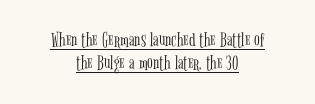
Letter spacing: default. Caption: lettering with a line underneath. Teacher's note: observe the equal gaps on both sides — that is centered alignment. Vertical spacing — tight.
